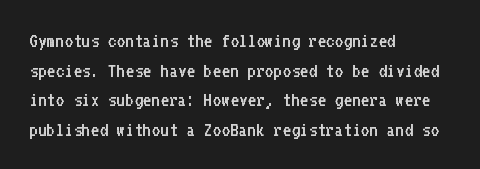
{"italic": "no", "bold": "no", "underline": "no", "align": "left", "line_spacing": "normal", "line_spacing_ratio": 1.41, "letter_spacing": "normal", "letter_spacing_em": 0.0, "glyph_px": 21}
